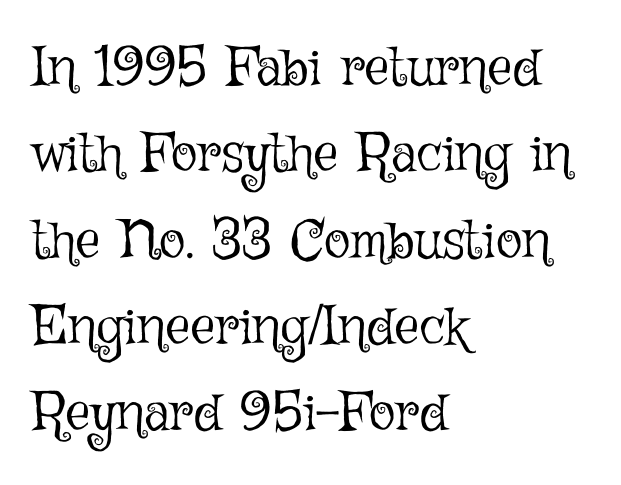
{"italic": "no", "bold": "no", "weight": "light", "width": "normal", "stroke_contrast": "low", "x_height": "medium", "monospaced": "no", "underline": "no", "align": "left", "line_spacing": "normal", "line_spacing_ratio": 1.57, "letter_spacing": "normal", "letter_spacing_em": 0.0, "glyph_px": 55}
